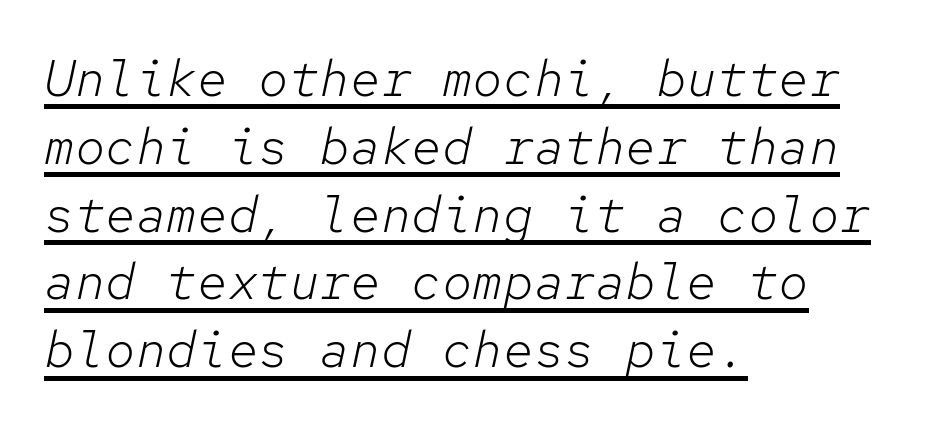
Q: Is the text bold? A: No.
Q: Is the text italic (slanted)? A: Yes, it leans right by about 12 degrees.
Q: Is the text underlined? A: Yes.
Q: How is the paragraph aligned? A: Left-aligned.
Q: Is the spacing between letters normal or unusually wide? A: Normal.
Q: Is the spacing between lines tight, normal or loose? A: Normal.
Q: Width (condensed, normal, or wide)? A: Normal.
Q: Stroke contrast? A: Low.
Q: x-height? A: Medium.
Q: Monospaced? A: Yes.
